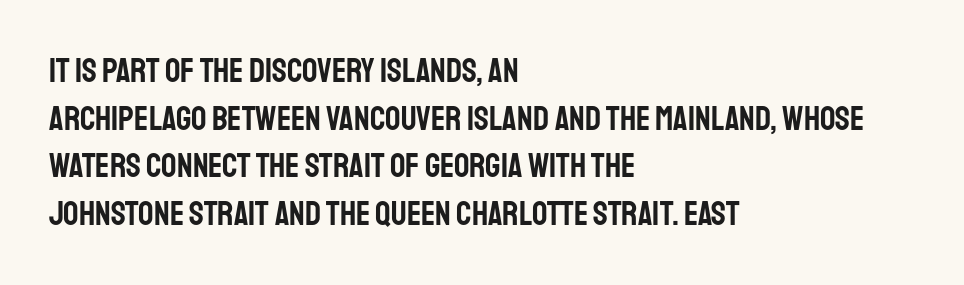
The image shows 34 px condensed sans-serif type, upright; set left-aligned, normal line spacing (1.4x), normal letter spacing, not underlined; low stroke contrast and a large x-height.
